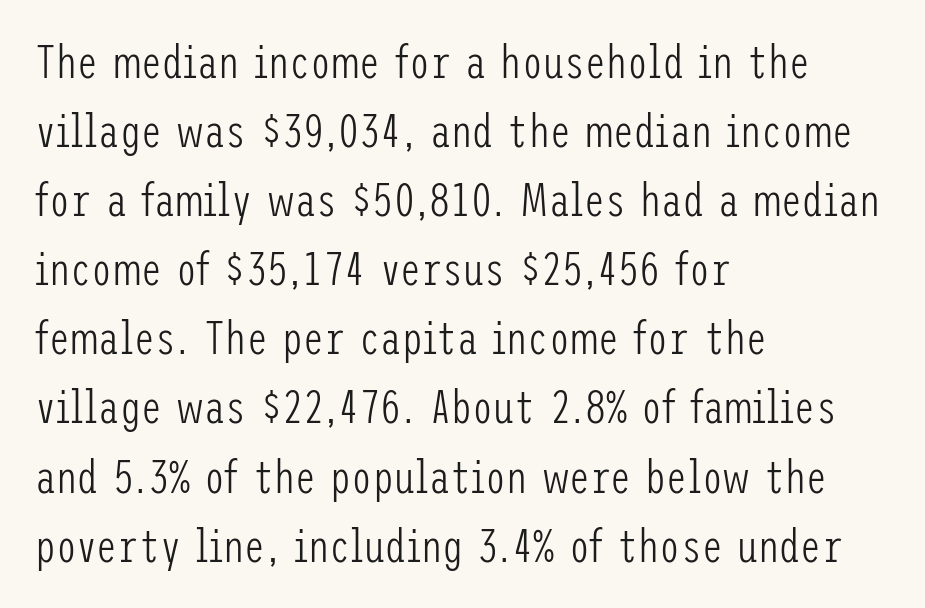
Stroke thickness stays within the range of a standard reading face or lighter. The glyphs are unaccompanied by any horizontal stroke below them. Vertical spacing — default. The face used here is a sans, in the tradition of grotesques and geometrics. This sample uses an upright cut, with every glyph sitting square on the baseline. Honestly, the letter spacing is just normal — you wouldn't notice it.
